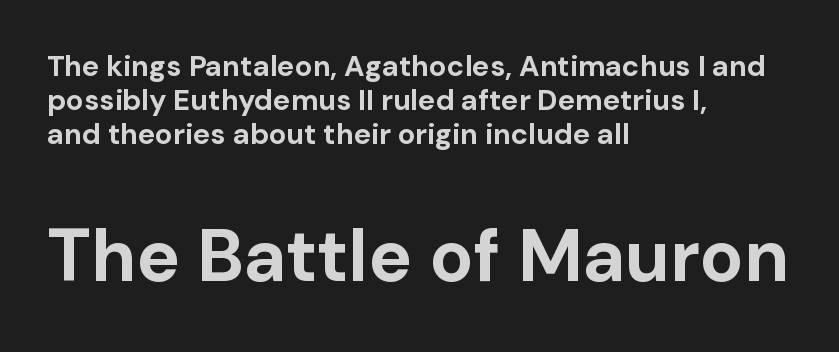
The paragraph has a hard left edge and a soft right edge. The text was rendered using a sans face with plain stroke endings. You could not count columns in this text — the font is proportionally spaced. Nope, not italic — everything's standing straight. The words here are not underlined. Spacing between characters is what you'd get straight out of the box.
